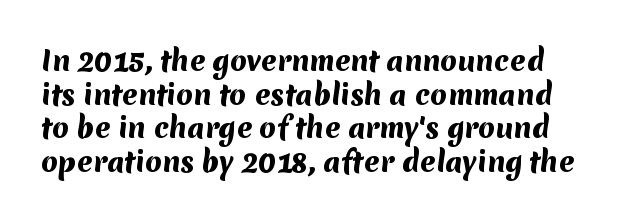
{"bold": "yes", "underline": "no", "line_spacing": "normal", "line_spacing_ratio": 1.25, "letter_spacing": "normal", "letter_spacing_em": 0.0, "glyph_px": 27}
